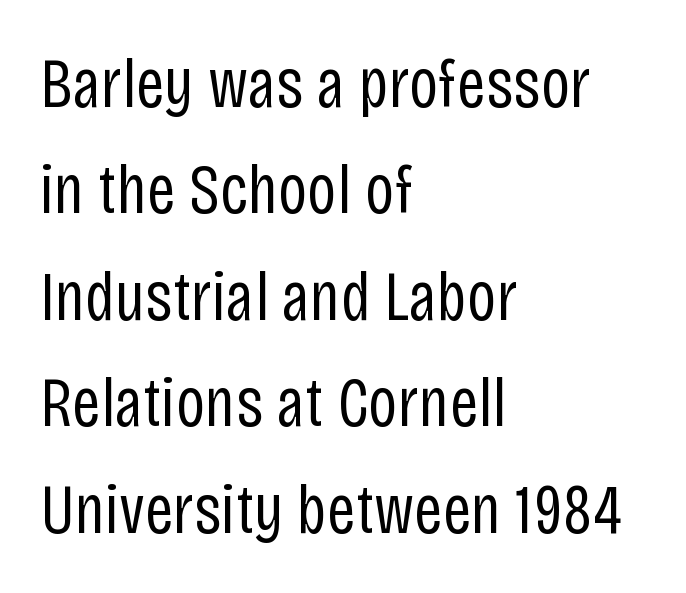
Q: Is the text bold? A: No.
Q: Is the text italic (slanted)? A: No, it is upright.
Q: Is the typeface a serif or a sans-serif typeface? A: Sans-serif.
Q: Is the text underlined? A: No.
Q: How is the paragraph aligned? A: Left-aligned.
Q: Is the spacing between letters normal or unusually wide? A: Normal.
Q: Is the spacing between lines tight, normal or loose? A: Normal.
Q: Width (condensed, normal, or wide)? A: Condensed.
Q: Stroke contrast? A: Low.
Q: x-height? A: Large.
Q: Monospaced? A: No.
